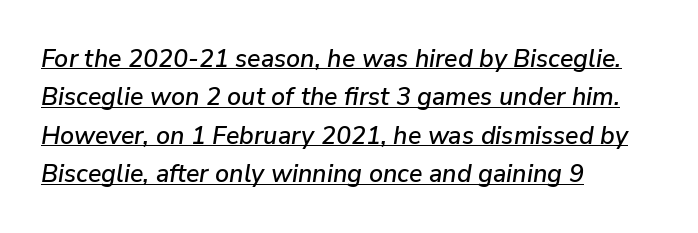
{"italic": "yes", "lean": "right", "slant_degrees": 9, "underline": "yes", "align": "left", "line_spacing": "normal", "line_spacing_ratio": 1.54, "letter_spacing": "normal", "letter_spacing_em": 0.0, "glyph_px": 25}
